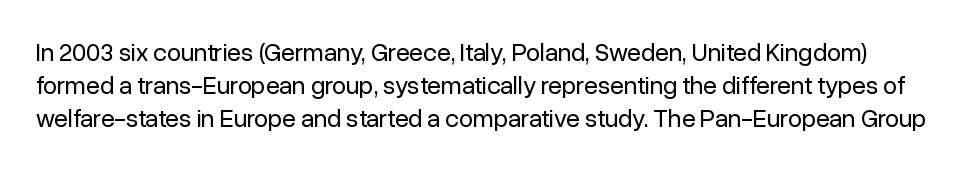
{"italic": "no", "bold": "no", "underline": "no", "line_spacing": "normal", "line_spacing_ratio": 1.33, "letter_spacing": "normal", "letter_spacing_em": 0.0, "glyph_px": 25}
